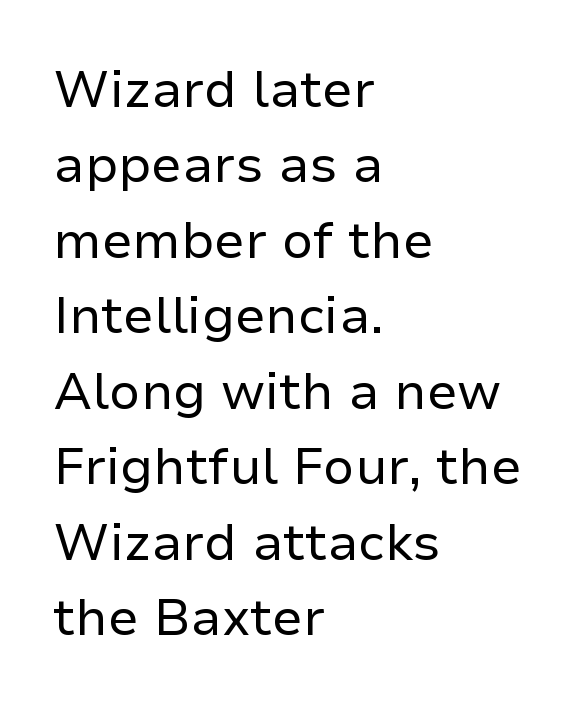
Does the leading feel generous? No, just average. Vertical strokes here are truly vertical. This rendering uses left alignment, leaving the right contour irregular. Classification — sans serif. Nobody touched the tracking dial on this one.
